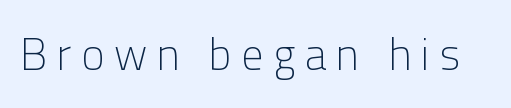
Honestly, the letter spacing is so wide it's the main thing you notice. Character widths vary here, with narrow letters taking less room than wide ones. Stroke thickness stays within the range of a standard reading face or lighter. Letterform terminals end flat and unadorned throughout the passage. The strip under each line holds only bare page. Is there any slant? The stems are plumb.
